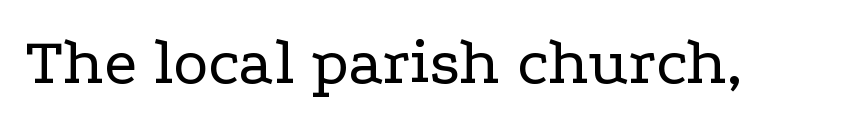
The image shows 67 px regular-weight, wide serif type, upright; set normal letter spacing, not underlined; low stroke contrast and a medium x-height.
